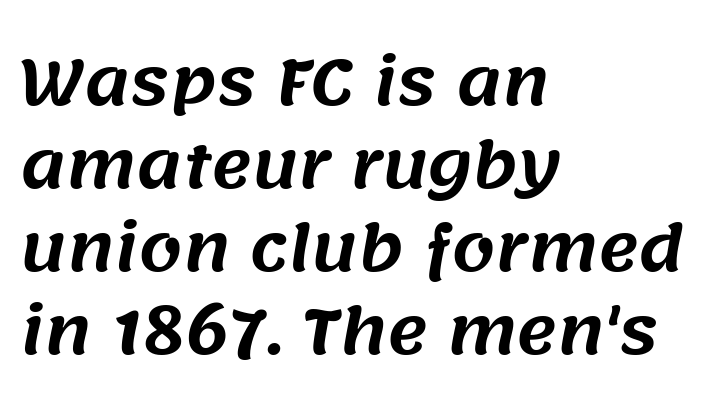
The area under the type is left untouched. The compositor pushed each line to the left boundary. Vertical spacing — default. The passage shown is typed in a proportional face where columns would drift.
